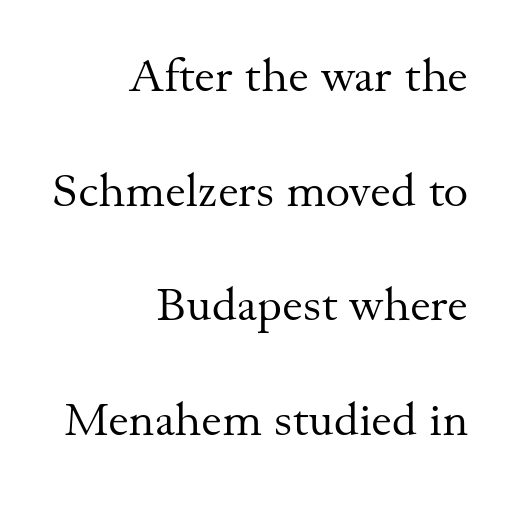
{"serif": "yes", "italic": "no", "bold": "no", "weight": "regular", "width": "normal", "stroke_contrast": "medium", "x_height": "small", "monospaced": "no", "underline": "no", "align": "right", "line_spacing": "loose", "line_spacing_ratio": 2.44, "letter_spacing": "normal", "letter_spacing_em": 0.0, "glyph_px": 47}
